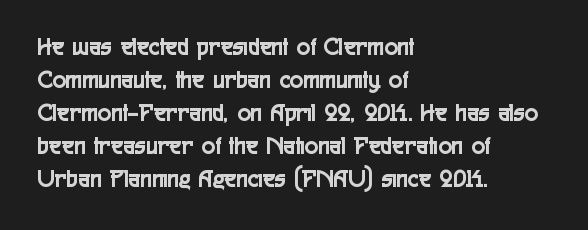
The image shows 25 px text type, upright; set left-aligned, normal line spacing (1.32x), normal letter spacing, not underlined.
